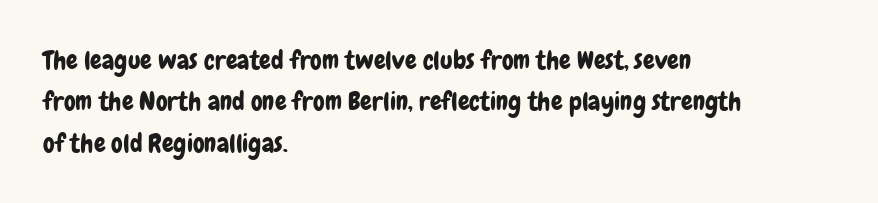
Honestly, there is no underline to notice here at all. Nothing unusual about the tracking: characters are spaced as the font intends. These lines stack with their left ends in a neat column. Posture: vertical. Normally led — the rows are evenly, conventionally spaced.
